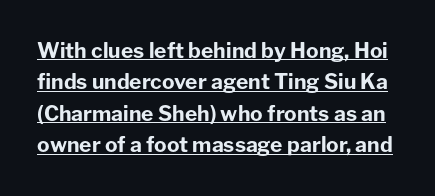
{"italic": "no", "bold": "yes", "underline": "yes", "line_spacing": "normal", "line_spacing_ratio": 1.5, "letter_spacing": "normal", "letter_spacing_em": 0.0, "glyph_px": 21}
